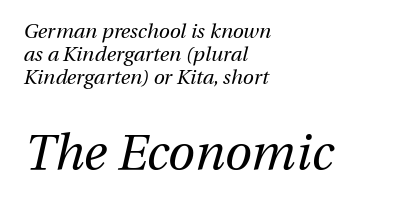
{"italic": "yes", "lean": "right", "slant_degrees": 13, "bold": "no", "weight": "regular", "width": "normal", "stroke_contrast": "medium", "x_height": "medium", "monospaced": "no", "underline": "no", "align": "left", "line_spacing_ratio": 1.16, "letter_spacing": "normal", "letter_spacing_em": 0.0, "larger_block": "second", "size_ratio": 2.45, "glyph_px": 49}
